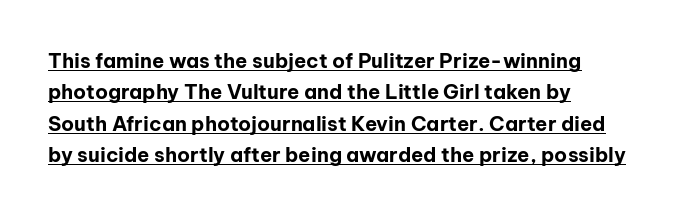
{"italic": "no", "bold": "yes", "underline": "yes", "line_spacing": "normal", "line_spacing_ratio": 1.57, "letter_spacing": "normal", "letter_spacing_em": 0.0, "glyph_px": 20}
